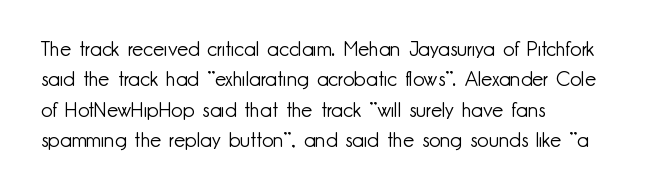
Q: Is the text bold? A: No.
Q: Is the text italic (slanted)? A: No, it is upright.
Q: Is the text underlined? A: No.
Q: How is the paragraph aligned? A: Left-aligned.
Q: Is the spacing between letters normal or unusually wide? A: Normal.
Q: Is the spacing between lines tight, normal or loose? A: Normal.
